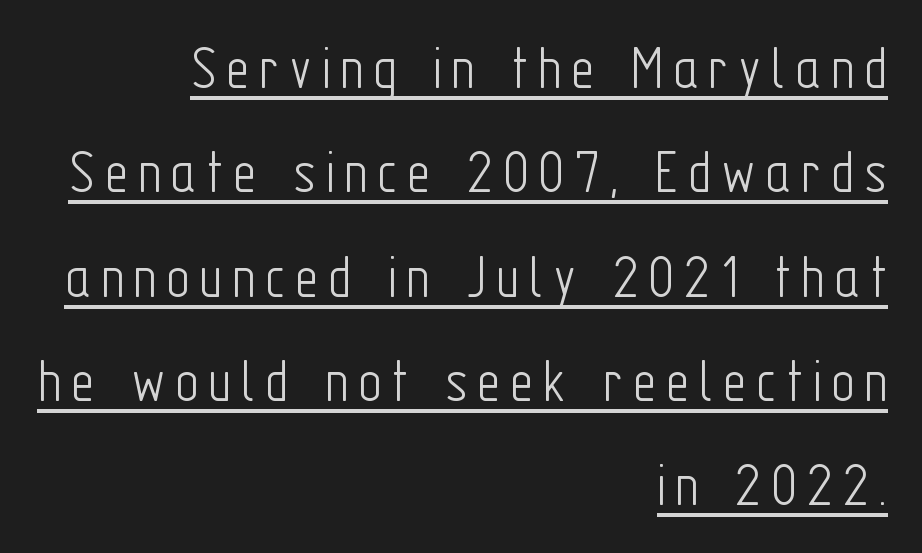
{"serif": "no", "italic": "no", "bold": "no", "weight": "light", "width": "condensed", "stroke_contrast": "low", "x_height": "medium", "monospaced": "no", "underline": "yes", "align": "right", "line_spacing": "normal", "line_spacing_ratio": 1.63, "glyph_px": 64}
